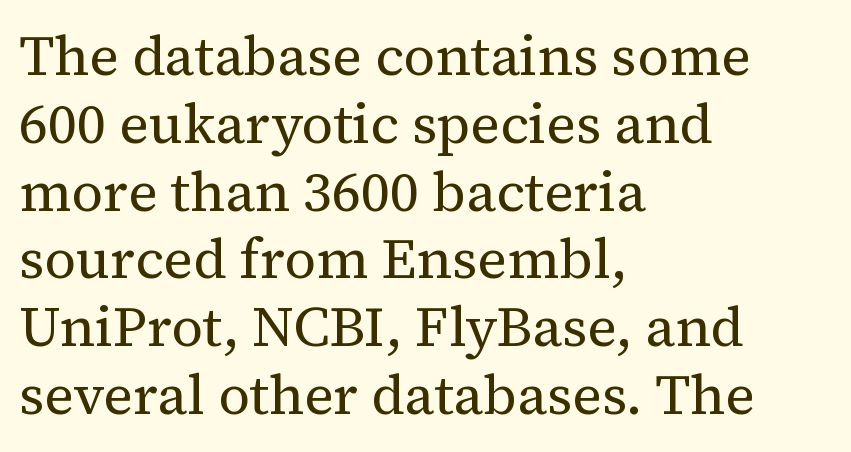
The image shows 56 px regular-weight serif type, upright; set left-aligned, line spacing 1.21x, normal letter spacing, not underlined; medium stroke contrast and a medium x-height.
